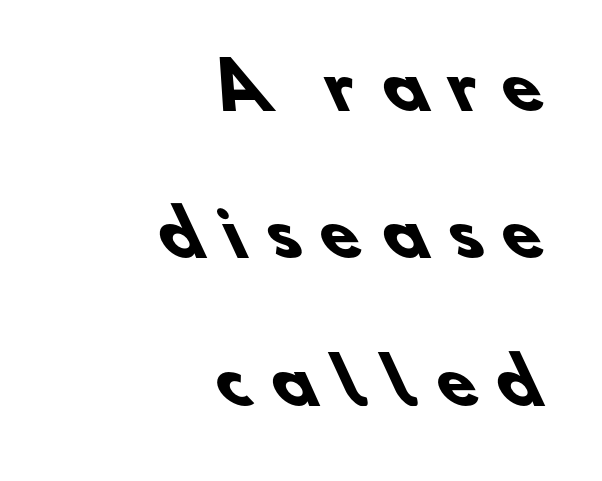
Q: Is the text bold? A: Yes.
Q: Is the typeface a serif or a sans-serif typeface? A: Sans-serif.
Q: Is the text underlined? A: No.
Q: How is the paragraph aligned? A: Right-aligned.
Q: Is the spacing between letters normal or unusually wide? A: Unusually wide.
Q: Is the spacing between lines tight, normal or loose? A: Loose.
Q: Width (condensed, normal, or wide)? A: Normal.
Q: Stroke contrast? A: Low.
Q: x-height? A: Small.
Q: Monospaced? A: No.
